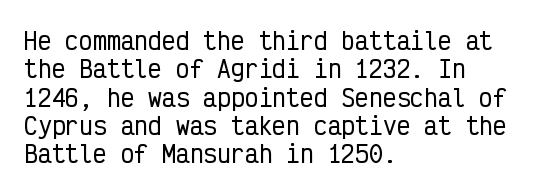
One-word summary of the alignment: left. These lines keep a tight, regular rhythm from letter to letter. Letters rest on an invisible, unmarked baseline. In terms of posture, this sample is upright.
